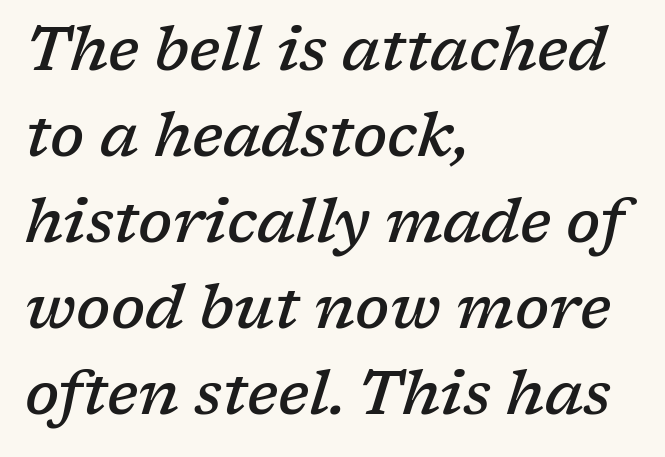
{"serif": "yes", "italic": "yes", "lean": "right", "slant_degrees": 17, "bold": "semi", "weight": "semibold", "width": "normal", "stroke_contrast": "low", "x_height": "medium", "monospaced": "no", "underline": "no", "align": "left", "line_spacing": "normal", "line_spacing_ratio": 1.41, "letter_spacing": "normal", "letter_spacing_em": 0.0, "glyph_px": 61}
